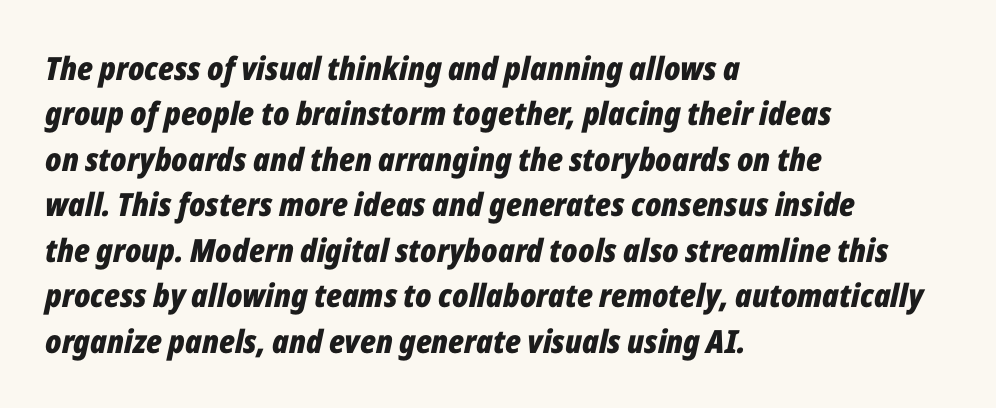
{"italic": "yes", "lean": "right", "slant_degrees": 12, "bold": "yes", "weight": "bold", "width": "condensed", "stroke_contrast": "low", "x_height": "medium", "monospaced": "no", "underline": "no", "align": "left", "line_spacing": "normal", "line_spacing_ratio": 1.42, "letter_spacing": "normal", "letter_spacing_em": 0.0, "glyph_px": 32}
